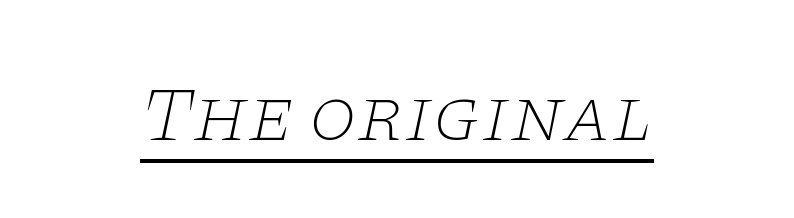
The strokes carry an ordinary text weight at most. The face used here is proportionally spaced, like ordinary book or web type. Rendered with sloped, italic letterforms. Inter-character spacing is left at the font's built-in metrics. Leftover space on each line is divided equally before and after the words. This rendering features underlined lettering.
